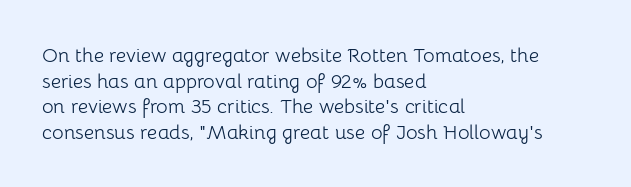
{"italic": "no", "bold": "no", "underline": "no", "align": "left", "line_spacing": "normal", "line_spacing_ratio": 1.28, "letter_spacing": "normal", "letter_spacing_em": 0.0, "glyph_px": 20}
